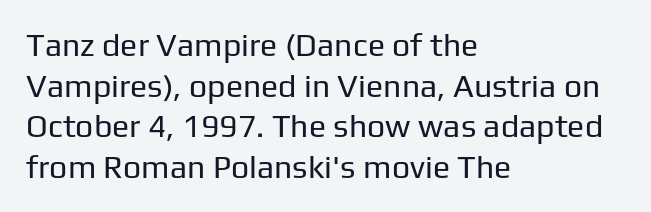
{"serif": "no", "italic": "no", "bold": "no", "weight": "regular", "width": "normal", "stroke_contrast": "low", "x_height": "medium", "monospaced": "no", "underline": "no", "align": "left", "line_spacing": "normal", "line_spacing_ratio": 1.27, "letter_spacing": "normal", "letter_spacing_em": 0.0, "glyph_px": 32}
